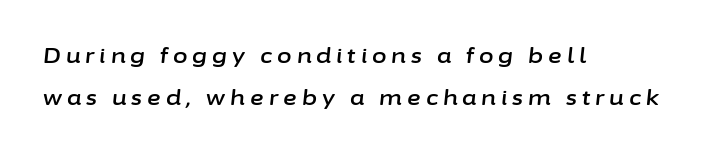
These lines are set flush left with a ragged right edge. Words float on clear page, feet unadorned. This sample trades compactness for vertical openness between lines. Every character sits at an angle, as italics do.
